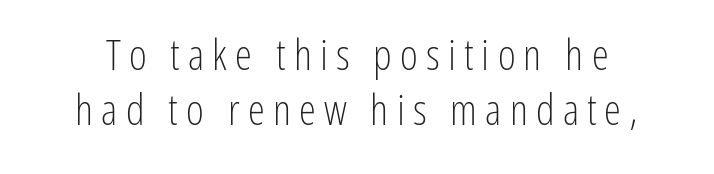
The words here are not underlined. Horizontal bands of white between lines are of average thickness. You can tell it's not italic because the verticals are truly vertical. Does the type have serifs? No, each stem ends abruptly. Bold? No — there's no thickening of the strokes.
